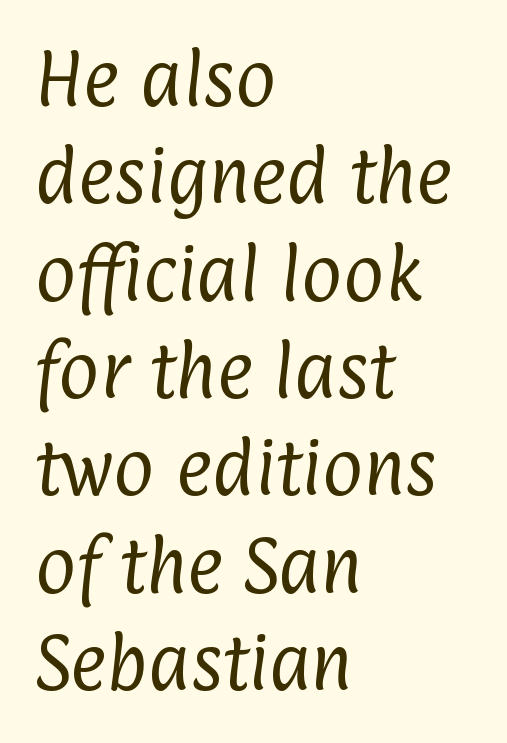
Q: Is the text bold? A: No.
Q: Is the typeface a serif or a sans-serif typeface? A: Sans-serif.
Q: Is the text underlined? A: No.
Q: How is the paragraph aligned? A: Left-aligned.
Q: Is the spacing between letters normal or unusually wide? A: Normal.
Q: Is the spacing between lines tight, normal or loose? A: Normal.
Q: Width (condensed, normal, or wide)? A: Condensed.
Q: Stroke contrast? A: Low.
Q: x-height? A: Medium.
Q: Monospaced? A: No.
